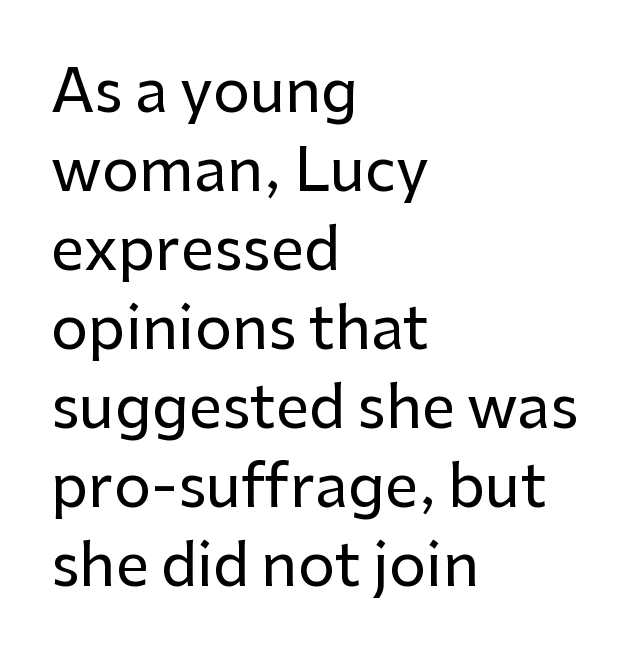
{"serif": "no", "italic": "no", "width": "normal", "stroke_contrast": "low", "x_height": "medium", "monospaced": "no", "underline": "no", "align": "left", "line_spacing": "normal", "line_spacing_ratio": 1.34, "letter_spacing": "normal", "letter_spacing_em": 0.0, "glyph_px": 59}
